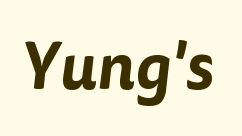
Has an underline been added? It has not. You could not count columns in this text — the font is proportionally spaced. Grotesque or geometric, the face here clearly has no serifs. Tracking value appears to be zero — textbook default spacing.
